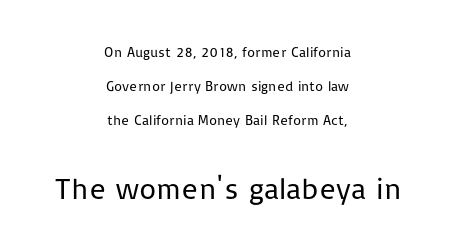
Q: Is the text bold? A: No.
Q: Is the text italic (slanted)? A: No, it is upright.
Q: Is the typeface a serif or a sans-serif typeface? A: Sans-serif.
Q: Is the text underlined? A: No.
Q: How is the paragraph aligned? A: Centered.
Q: Is the spacing between letters normal or unusually wide? A: Normal.
Q: Is the spacing between lines tight, normal or loose? A: Loose.
Q: Which block of text is set in a larger size, the first (top) or the second (bottom)? A: The second (bottom) one.
Q: Width (condensed, normal, or wide)? A: Normal.
Q: Stroke contrast? A: Low.
Q: x-height? A: Medium.
Q: Monospaced? A: No.
